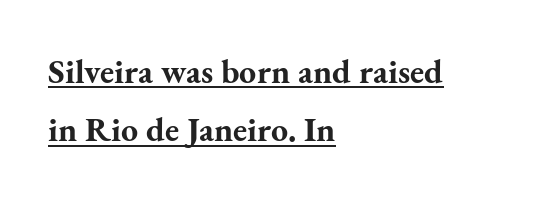
The image shows 34 px bold serif type, upright; set left-aligned, line spacing 1.72x, normal letter spacing, underlined; medium stroke contrast and a small x-height.
